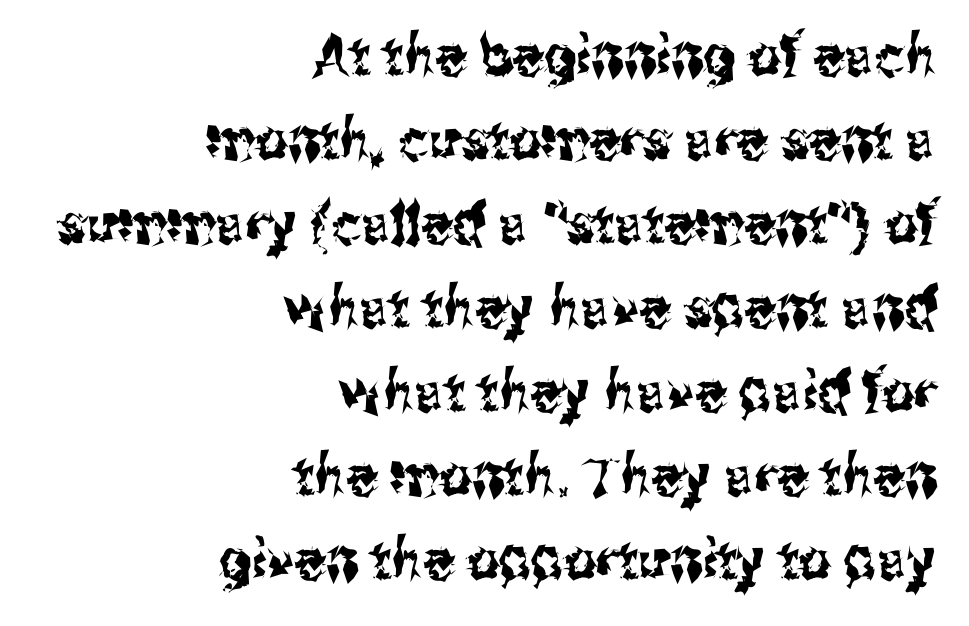
The image shows 56 px condensed sans-serif type, upright; set right-aligned, normal line spacing (1.5x), normal letter spacing, not underlined; medium stroke contrast and a medium x-height.
